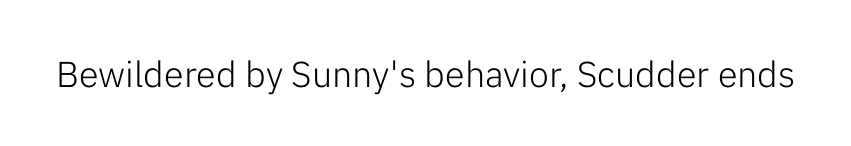
{"serif": "no", "italic": "no", "bold": "no", "weight": "light", "width": "normal", "stroke_contrast": "low", "x_height": "medium", "monospaced": "no", "underline": "no", "letter_spacing": "normal", "letter_spacing_em": 0.0, "glyph_px": 36}
